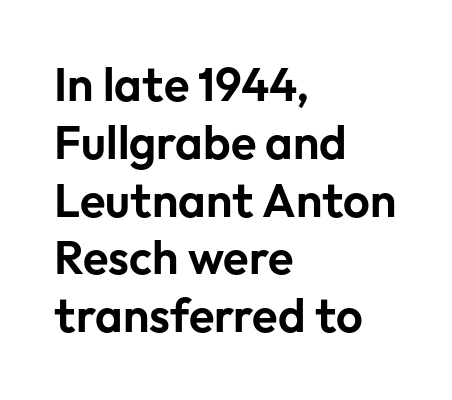
The image shows 47 px sans-serif type, upright; set left-aligned, line spacing 1.23x, normal letter spacing, not underlined; low stroke contrast and a medium x-height.
